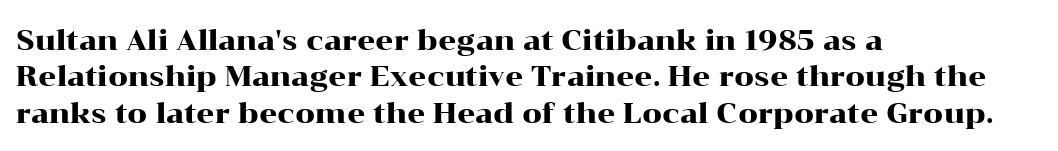
Posture: straight, roman, zero tilt. Quick note: interline space is typical. A student would call this left alignment; a typographer would say flush left, rag right. Inter-character spacing is left at the font's built-in metrics. The text was rendered using a seriffed face with decorative stroke endings.
